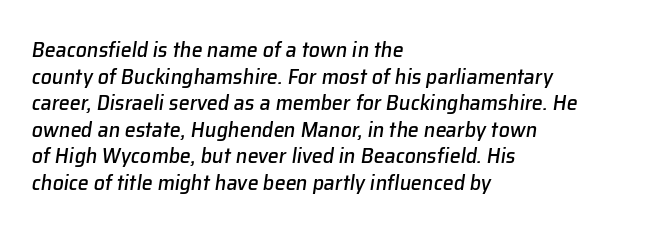
The image shows 22 px text type, italic (leaning right); set left-aligned, line spacing 1.21x, normal letter spacing, not underlined.
